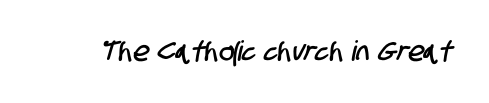
Q: Is the typeface a serif or a sans-serif typeface? A: Sans-serif.
Q: Is the text underlined? A: No.
Q: Is the spacing between letters normal or unusually wide? A: Normal.
Q: Width (condensed, normal, or wide)? A: Condensed.
Q: Stroke contrast? A: Low.
Q: x-height? A: Large.
Q: Monospaced? A: No.
